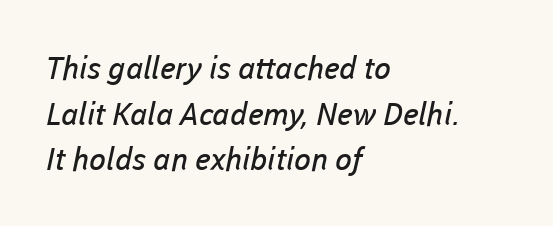
The image shows 31 px regular-weight sans-serif type; set left-aligned, normal line spacing (1.47x), normal letter spacing, not underlined; low stroke contrast and a medium x-height.
